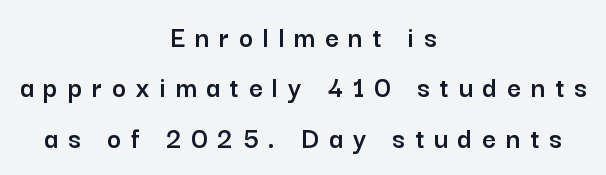
Reading down the column, the eye jumps a familiar distance to each next line. A typesetter would call this heavily tracked-out type. Grotesque or geometric, the face here clearly has no serifs. Proportional: the letters do not fall into vertical columns. Type without underlining. The whitespace from short lines is split evenly between both sides.
